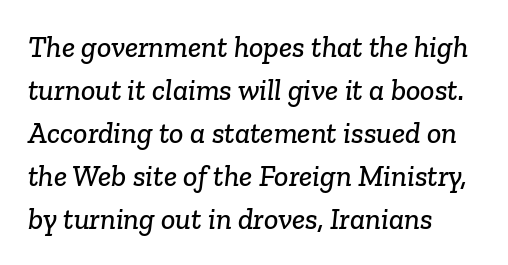
The rendering shows small feet on the letterforms — a serif design. A clean baseline with only descenders dipping below it. In terms of letterspacing, this is plain default setting. Normally led — the rows are evenly, conventionally spaced. Note the varied advance widths — an 'i' is clearly narrower than an 'm'.
